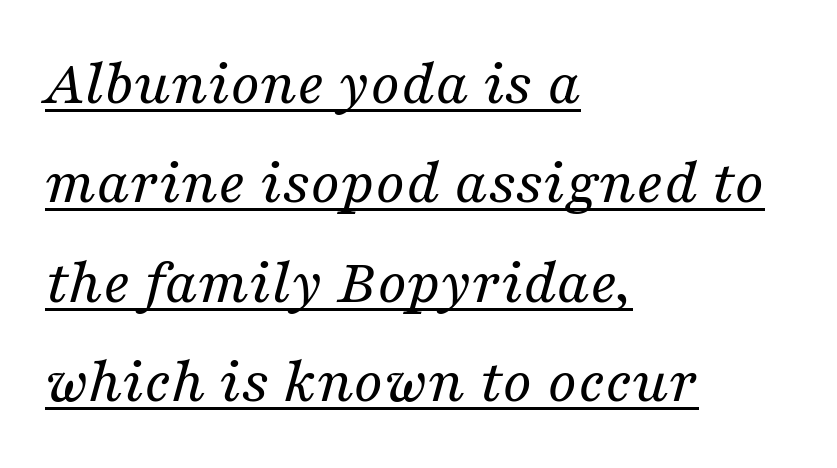
The image shows 65 px regular-weight serif type, italic (leaning right); set left-aligned, normal line spacing (1.53x), normal letter spacing, underlined; medium stroke contrast and a medium x-height.
